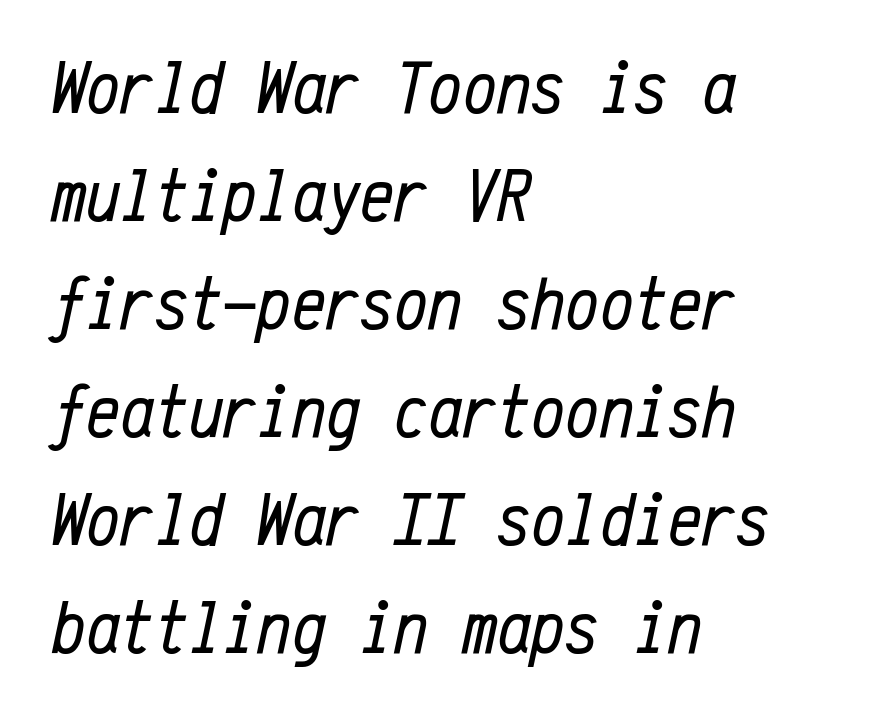
The compositor pushed each line to the left boundary. The passage shown is typed in a monospace face where columns stay perfectly aligned. The passage shown has conventional tracking throughout. Is the type heavy? It reads as light-to-regular instead. What's the leading like? Ordinary, nothing unusual. The text carries the slant typical of an italic or oblique font.
